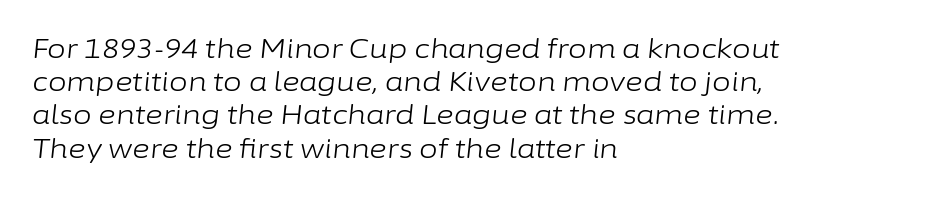
{"italic": "yes", "lean": "right", "slant_degrees": 6, "bold": "no", "underline": "no", "align": "left", "line_spacing_ratio": 1.23, "letter_spacing": "normal", "letter_spacing_em": 0.0, "glyph_px": 27}
